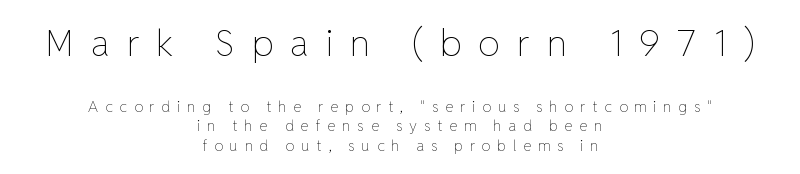
{"italic": "no", "bold": "no", "weight": "thin", "width": "normal", "stroke_contrast": "low", "x_height": "medium", "monospaced": "no", "underline": "no", "align": "center", "line_spacing": "normal", "line_spacing_ratio": 1.3, "letter_spacing": "wide", "letter_spacing_em": 0.45, "larger_block": "first", "size_ratio": 2.47, "glyph_px": 37}
